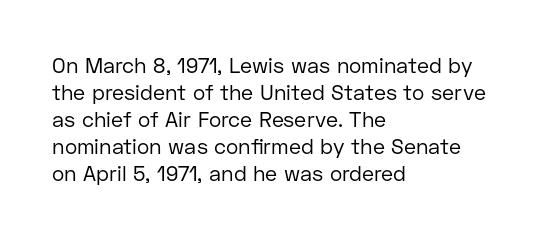
Q: Is the text bold? A: No.
Q: Is the text italic (slanted)? A: No, it is upright.
Q: Is the text underlined? A: No.
Q: How is the paragraph aligned? A: Left-aligned.
Q: Is the spacing between letters normal or unusually wide? A: Normal.
Q: Is the spacing between lines tight, normal or loose? A: Normal.
